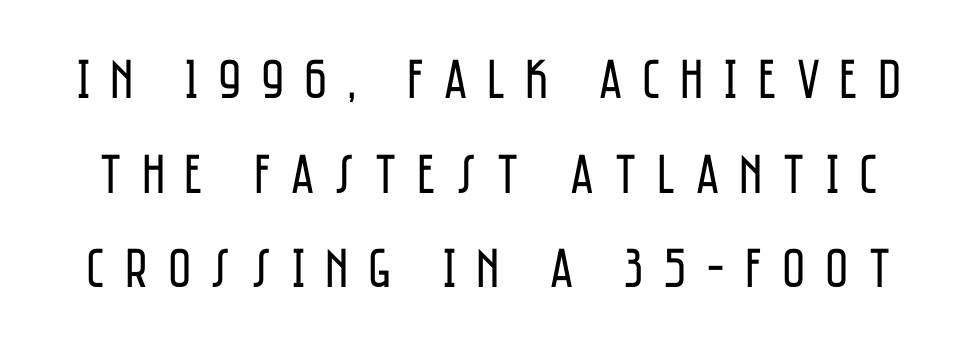
{"serif": "no", "italic": "no", "bold": "no", "weight": "regular", "width": "condensed", "stroke_contrast": "low", "x_height": "large", "monospaced": "no", "underline": "no", "line_spacing": "normal", "line_spacing_ratio": 1.69, "letter_spacing": "wide", "letter_spacing_em": 0.35, "glyph_px": 56}
